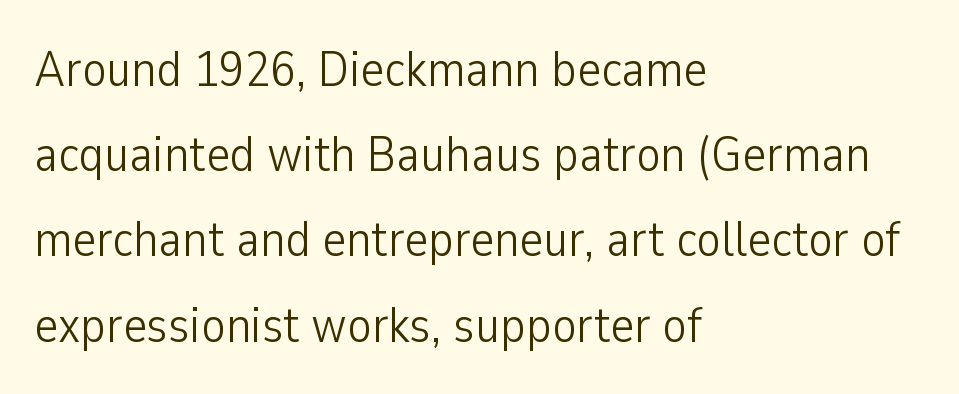
{"serif": "no", "italic": "no", "bold": "no", "weight": "light", "width": "condensed", "stroke_contrast": "low", "x_height": "medium", "monospaced": "no", "underline": "no", "align": "left", "line_spacing": "normal", "line_spacing_ratio": 1.67, "letter_spacing": "normal", "letter_spacing_em": 0.0, "glyph_px": 51}
